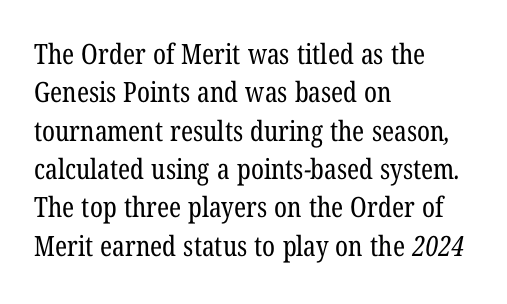
This rendering leaves character spacing at its baseline value. In CSS terms this would be text-align: left. Vertically, the passage feels balanced, rows spaced as you'd expect. Look at the bottom of the vertical strokes: they flare into serifs here. Each letter keeps its own natural width here, so spacing adapts to shape. The space directly below the letters is spotless.
